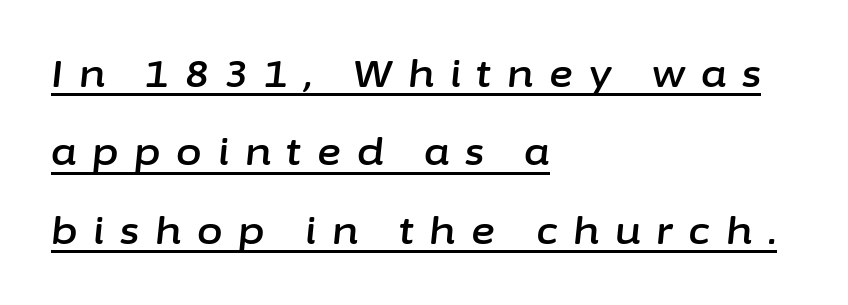
{"italic": "yes", "lean": "right", "slant_degrees": 6, "width": "normal", "stroke_contrast": "low", "x_height": "medium", "monospaced": "no", "underline": "yes", "align": "left", "line_spacing": "loose", "line_spacing_ratio": 2.12, "letter_spacing": "wide", "letter_spacing_em": 0.43, "glyph_px": 37}
